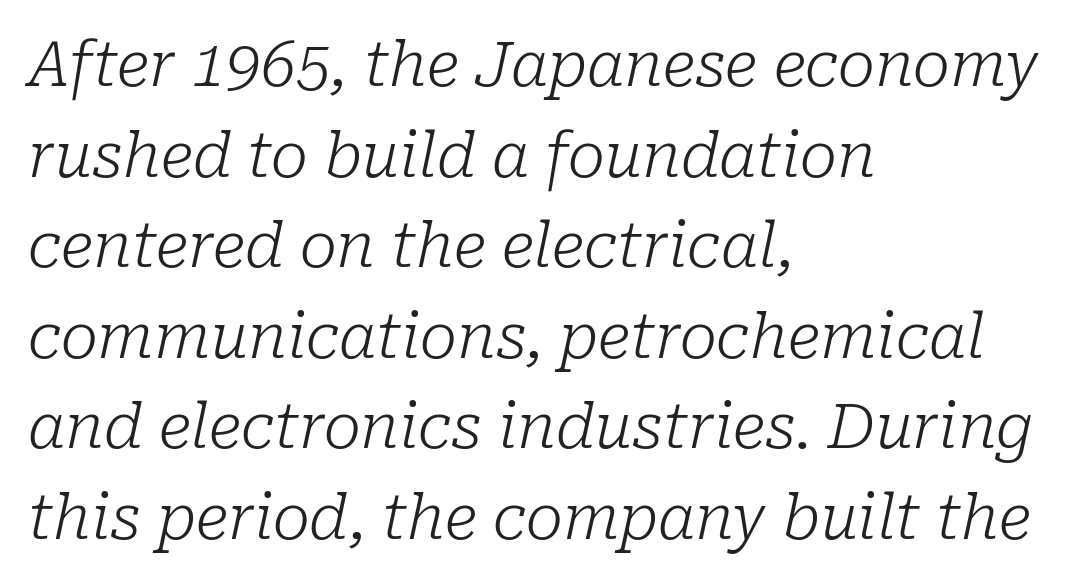
The image shows 62 px light serif type, italic (leaning right); set left-aligned, normal line spacing (1.46x), normal letter spacing, not underlined; low stroke contrast and a medium x-height.
